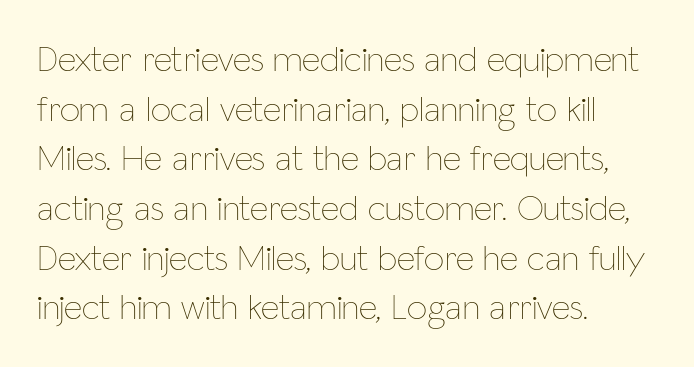
Q: Is the text bold? A: No.
Q: Is the text italic (slanted)? A: No, it is upright.
Q: Is the text underlined? A: No.
Q: How is the paragraph aligned? A: Left-aligned.
Q: Is the spacing between letters normal or unusually wide? A: Normal.
Q: Is the spacing between lines tight, normal or loose? A: Normal.
Q: Width (condensed, normal, or wide)? A: Condensed.
Q: Stroke contrast? A: Low.
Q: x-height? A: Medium.
Q: Monospaced? A: No.
